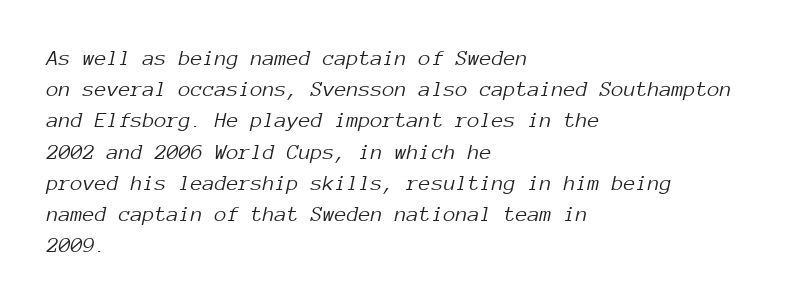
The image shows 22 px text type, italic (leaning right); set left-aligned, normal line spacing (1.42x), normal letter spacing, not underlined.
